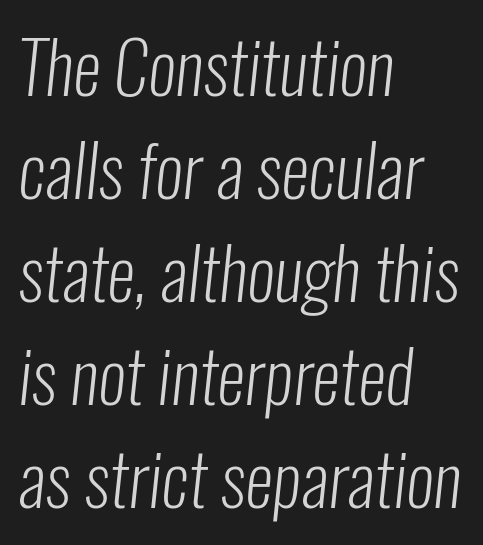
The image shows 71 px light, condensed sans-serif type; set left-aligned, normal line spacing (1.45x), normal letter spacing, not underlined; low stroke contrast and a medium x-height.
